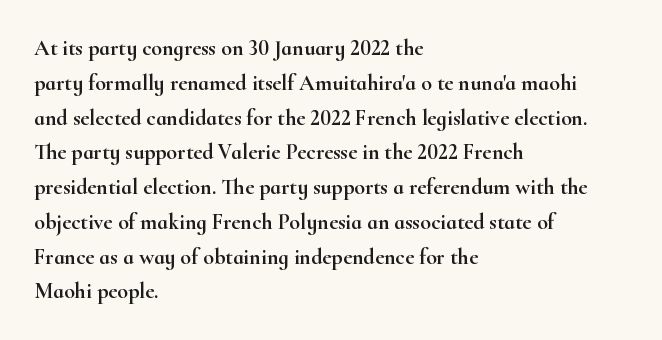
{"italic": "no", "underline": "no", "align": "left", "line_spacing": "normal", "line_spacing_ratio": 1.58, "letter_spacing": "normal", "letter_spacing_em": 0.0, "glyph_px": 22}
